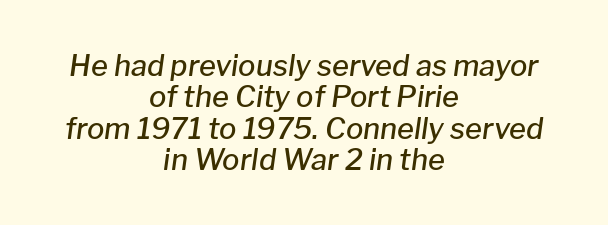
Tightly led — the rows are bunched. Each row of text sits above clean, open space. Posture: slanted. Horizontal alignment here is central, giving a formal, balanced look.
